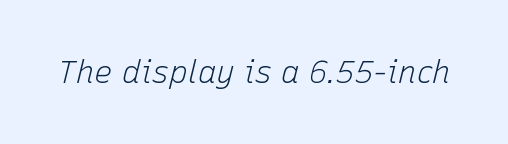
Q: Is the text bold? A: No.
Q: Is the text italic (slanted)? A: Yes, it leans right by about 15 degrees.
Q: Is the text underlined? A: No.
Q: Is the spacing between letters normal or unusually wide? A: Normal.
Q: Width (condensed, normal, or wide)? A: Normal.
Q: Stroke contrast? A: Low.
Q: x-height? A: Medium.
Q: Monospaced? A: No.
